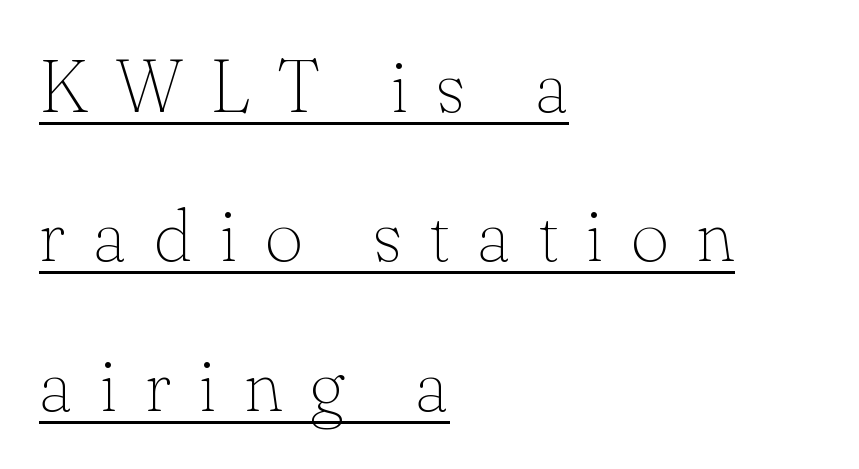
{"serif": "yes", "italic": "no", "bold": "no", "weight": "thin", "width": "normal", "stroke_contrast": "low", "x_height": "small", "monospaced": "no", "underline": "yes", "align": "left", "line_spacing": "loose", "line_spacing_ratio": 2.02, "letter_spacing": "wide", "letter_spacing_em": 0.37, "glyph_px": 74}
